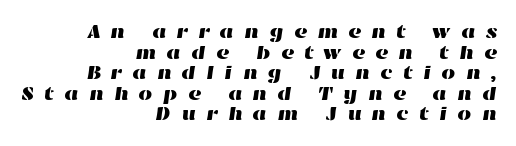
{"underline": "no", "align": "right", "line_spacing": "tight", "line_spacing_ratio": 1.03, "letter_spacing": "wide", "letter_spacing_em": 0.49, "glyph_px": 20}
